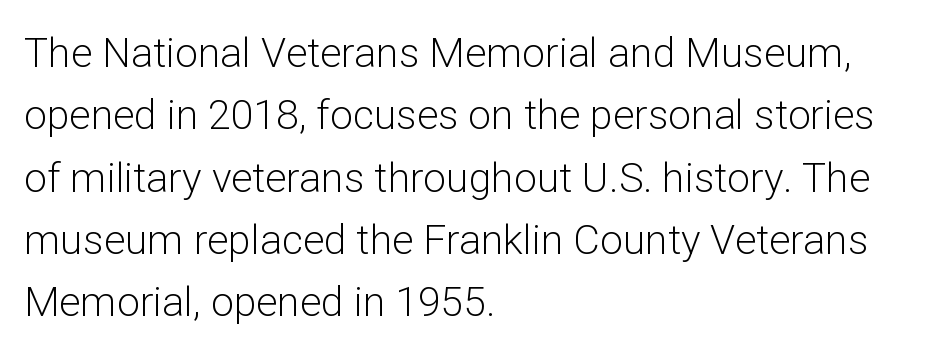
{"serif": "no", "italic": "no", "bold": "no", "weight": "light", "width": "normal", "stroke_contrast": "low", "x_height": "medium", "monospaced": "no", "underline": "no", "align": "left", "line_spacing": "normal", "line_spacing_ratio": 1.52, "letter_spacing": "normal", "letter_spacing_em": 0.0, "glyph_px": 41}
